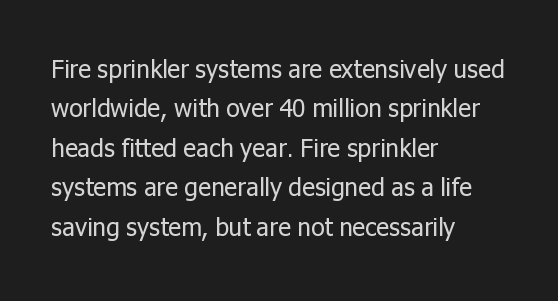
The image shows 25 px text type, upright; set left-aligned, normal line spacing (1.58x), normal letter spacing, not underlined.
